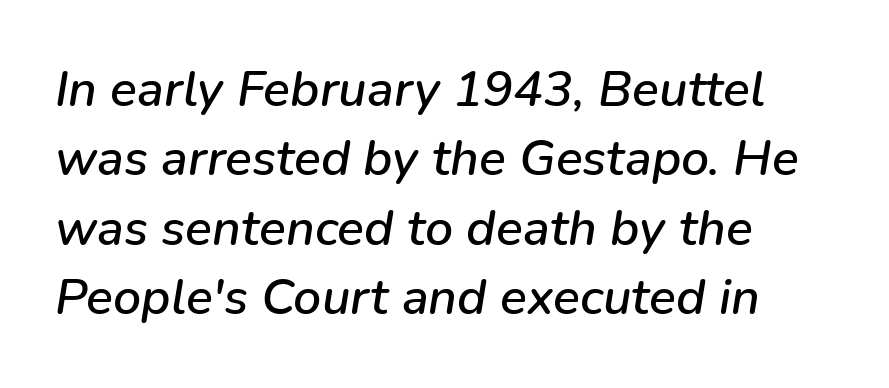
The rendering uses natural spacing where letterforms have individual widths. The strip under each line holds only bare page. Emphasis-style slanted type is in use. Regarding leading, the lines here are spaced in the standard way. Characters follow at the spacing the type designer built in.
